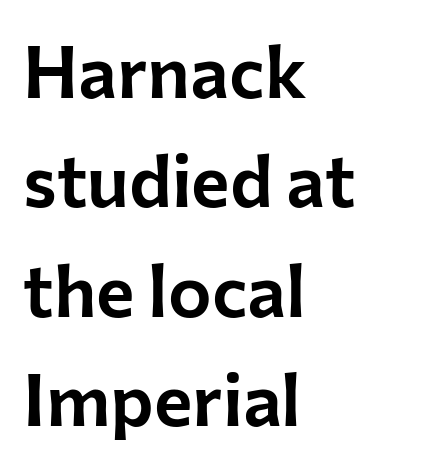
Q: Is the text italic (slanted)? A: No, it is upright.
Q: Is the typeface a serif or a sans-serif typeface? A: Sans-serif.
Q: Is the text underlined? A: No.
Q: How is the paragraph aligned? A: Left-aligned.
Q: Is the spacing between letters normal or unusually wide? A: Normal.
Q: Is the spacing between lines tight, normal or loose? A: Normal.
Q: Width (condensed, normal, or wide)? A: Normal.
Q: Stroke contrast? A: Low.
Q: x-height? A: Medium.
Q: Monospaced? A: No.
